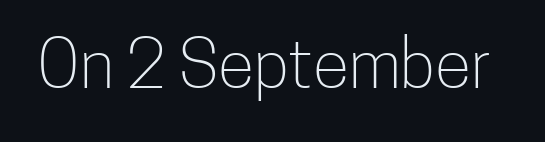
The typography opts for an upright posture over an oblique one. Nothing unusual about the tracking: characters are spaced as the font intends. No extra ink here — the face is not bold. Here the designer chose a conventional face with non-uniform glyph widths. The passage shown is not underscored anywhere.
